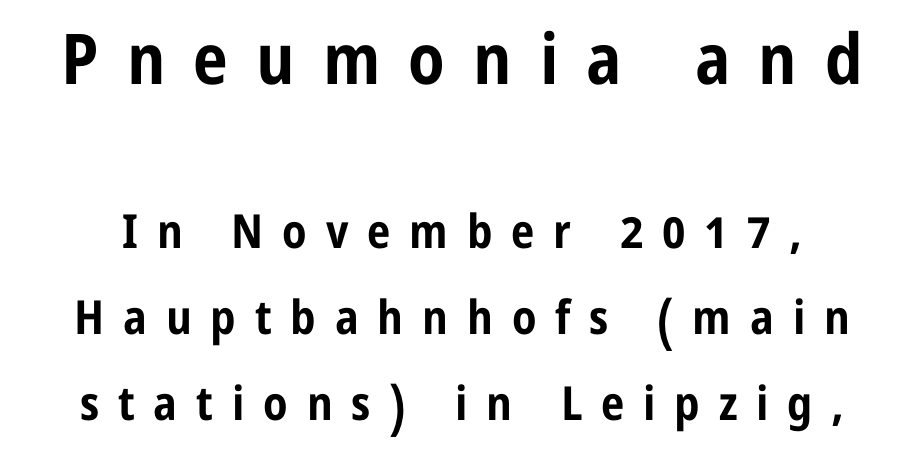
Q: Is the text bold? A: Yes.
Q: Is the text italic (slanted)? A: No, it is upright.
Q: Is the typeface a serif or a sans-serif typeface? A: Sans-serif.
Q: Is the text underlined? A: No.
Q: Is the spacing between letters normal or unusually wide? A: Unusually wide.
Q: Which block of text is set in a larger size, the first (top) or the second (bottom)? A: The first (top) one.
Q: Width (condensed, normal, or wide)? A: Condensed.
Q: Stroke contrast? A: Low.
Q: x-height? A: Medium.
Q: Monospaced? A: No.
